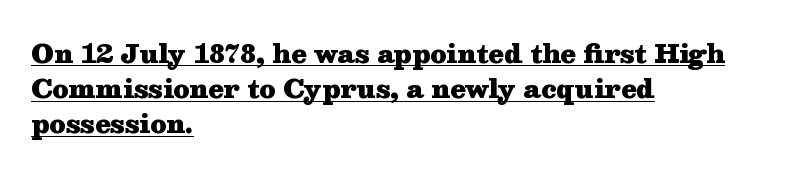
The image shows 25 px bold type, upright; set left-aligned, normal line spacing (1.41x), normal letter spacing, underlined.
